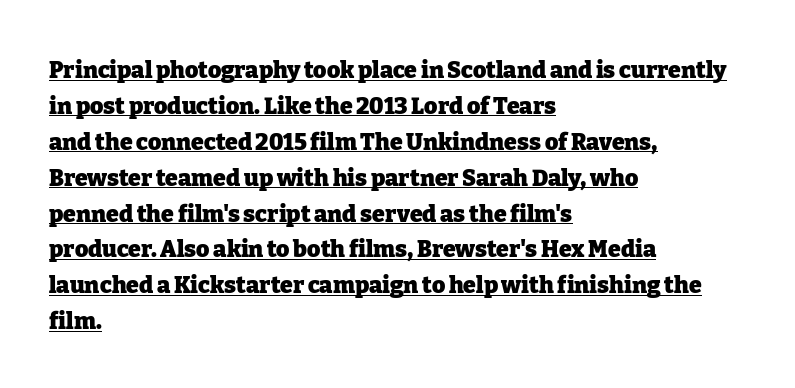
{"italic": "no", "bold": "yes", "underline": "yes", "align": "left", "line_spacing": "normal", "line_spacing_ratio": 1.56, "letter_spacing": "normal", "letter_spacing_em": 0.0, "glyph_px": 23}
